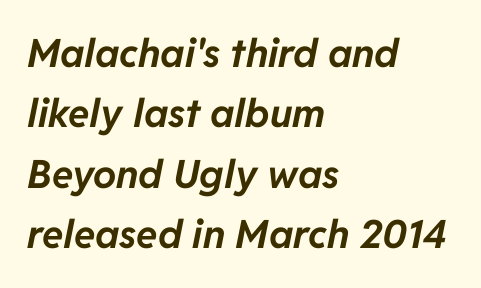
Character widths vary here, with narrow letters taking less room than wide ones. Heft: maximum for text — a bold. Unmarked baselines from the first word to the last. Compared with typical paragraphs, the rows here are spaced about the same. Leftover space on each line is placed entirely after the last word.
